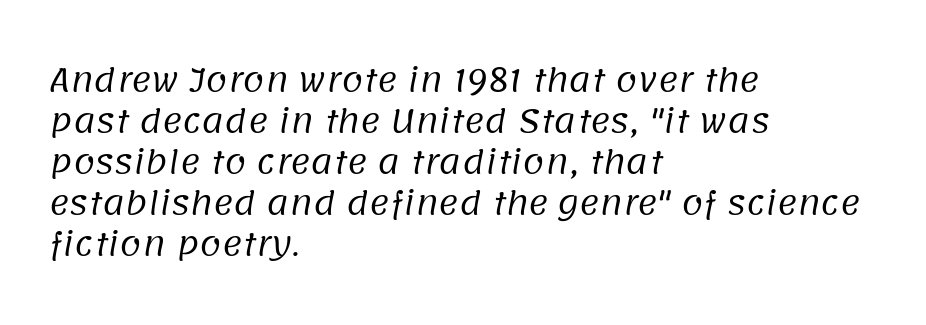
{"serif": "no", "bold": "no", "weight": "regular", "width": "normal", "stroke_contrast": "low", "x_height": "large", "monospaced": "no", "underline": "no", "align": "left", "line_spacing": "normal", "line_spacing_ratio": 1.32, "letter_spacing": "normal", "letter_spacing_em": 0.0, "glyph_px": 31}
